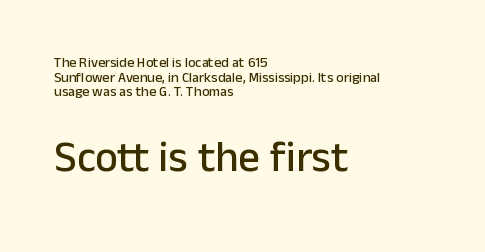
How are the letters spaced? Ordinarily, with no added tracking. Underline: absent. Which of the two is more prominent by size? The second, at the bottom. You can tell from the bare stems that sans-serif type was used. Rendered with straight, roman letterforms. This block would grow much taller if given ordinary leading; it's compressed now.
